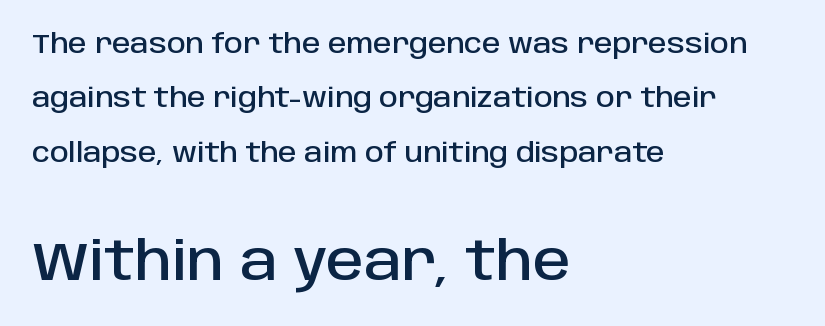
The lines are spread far apart with generous leading. Line beginnings align vertically; line endings do not. The horizontal fit of the characters is conventional and even. This rendering employs a face without finishing strokes, i.e., a sans-serif. The letters in the lower block stand taller than those in the block above. Lines of text with bare space underneath.
